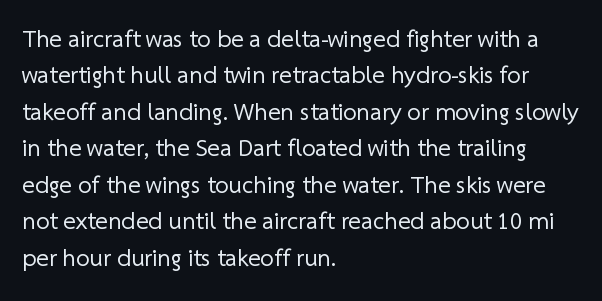
Q: Is the text bold? A: No.
Q: Is the text underlined? A: No.
Q: How is the paragraph aligned? A: Left-aligned.
Q: Is the spacing between letters normal or unusually wide? A: Normal.
Q: Is the spacing between lines tight, normal or loose? A: Normal.
